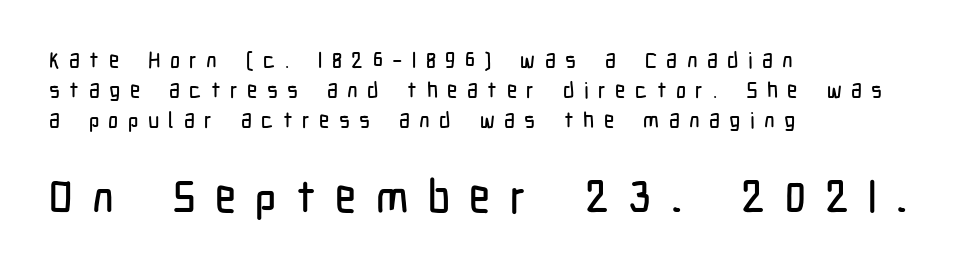
The image shows 45 px condensed sans-serif type, upright; set left-aligned, normal line spacing (1.36x), unusually wide letter spacing (+0.43 em), not underlined; the second (bottom) block is 2.05x larger; low stroke contrast and a medium x-height.
